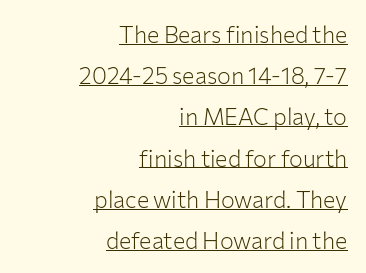
The image shows 23 px text type, upright; set right-aligned, line spacing 1.79x, normal letter spacing, underlined.
